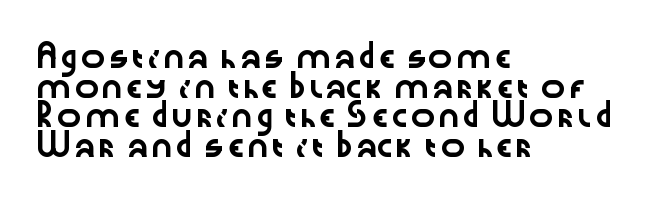
Q: Is the text italic (slanted)? A: No, it is upright.
Q: Is the text underlined? A: No.
Q: How is the paragraph aligned? A: Left-aligned.
Q: Is the spacing between letters normal or unusually wide? A: Normal.
Q: Is the spacing between lines tight, normal or loose? A: Normal.
